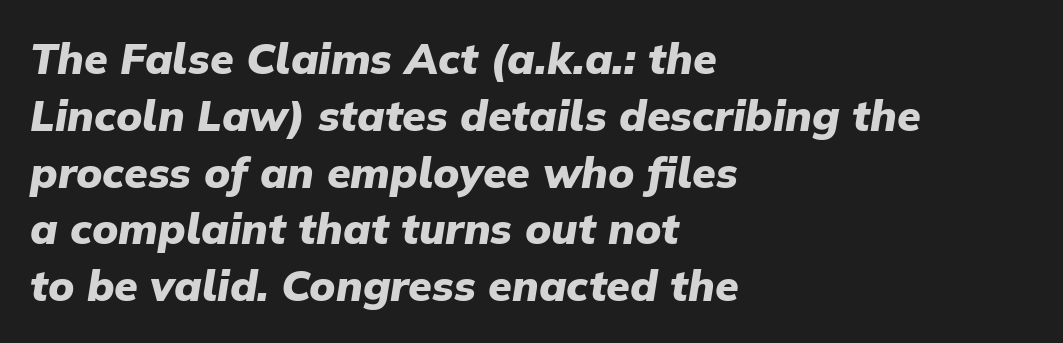
Q: Is the text bold? A: Yes.
Q: Is the text italic (slanted)? A: Yes, it leans right by about 9 degrees.
Q: Is the text underlined? A: No.
Q: How is the paragraph aligned? A: Left-aligned.
Q: Is the spacing between letters normal or unusually wide? A: Normal.
Q: Is the spacing between lines tight, normal or loose? A: Normal.
Q: Width (condensed, normal, or wide)? A: Normal.
Q: Stroke contrast? A: Low.
Q: x-height? A: Medium.
Q: Monospaced? A: No.
